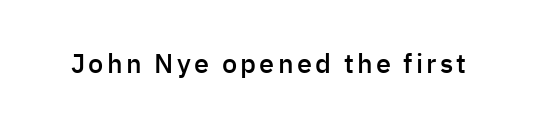
Q: Is the text bold? A: Semi-bold.
Q: Is the text italic (slanted)? A: No, it is upright.
Q: Is the text underlined? A: No.
